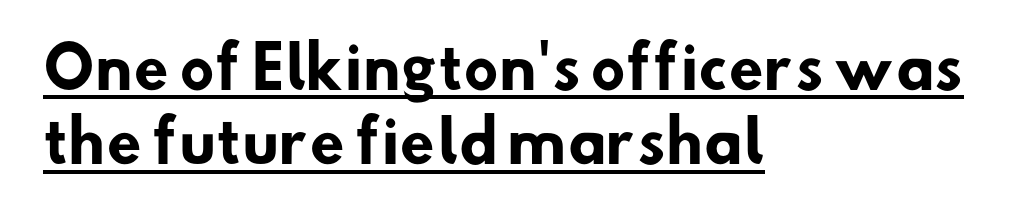
Q: Is the text bold? A: Yes.
Q: Is the typeface a serif or a sans-serif typeface? A: Sans-serif.
Q: Is the text underlined? A: Yes.
Q: How is the paragraph aligned? A: Left-aligned.
Q: Is the spacing between letters normal or unusually wide? A: Normal.
Q: Is the spacing between lines tight, normal or loose? A: Normal.
Q: Width (condensed, normal, or wide)? A: Normal.
Q: Stroke contrast? A: Low.
Q: x-height? A: Small.
Q: Monospaced? A: No.
